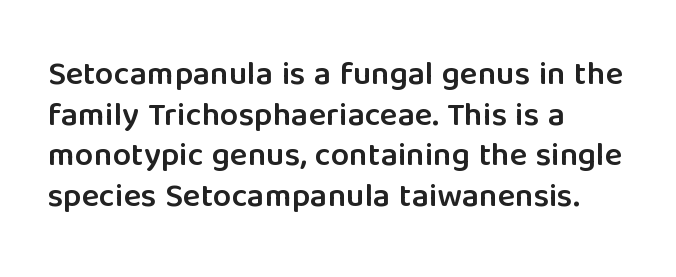
Beneath every word, the page is bare. No italicization has been applied; the sample stays upright. Semibold letterforms, between regular and bold. Alignment: flush left.
